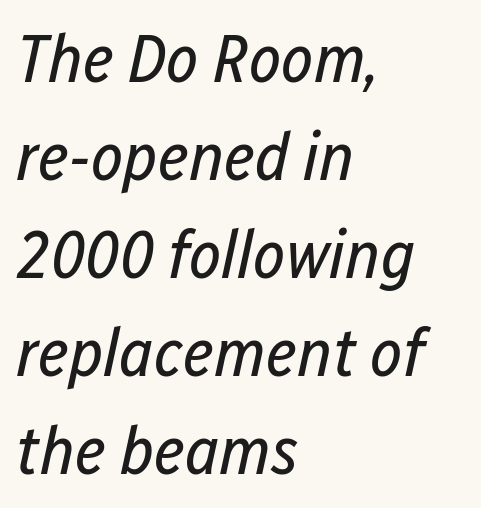
The image shows 69 px regular-weight, condensed type, italic (leaning right); set left-aligned, normal line spacing (1.42x), normal letter spacing, not underlined; low stroke contrast and a medium x-height.
